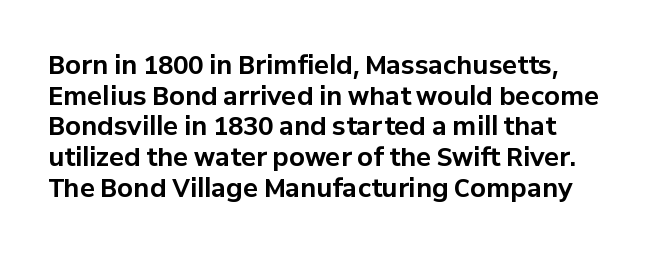
Q: Is the text bold? A: Yes.
Q: Is the text italic (slanted)? A: No, it is upright.
Q: Is the text underlined? A: No.
Q: Is the spacing between letters normal or unusually wide? A: Normal.
